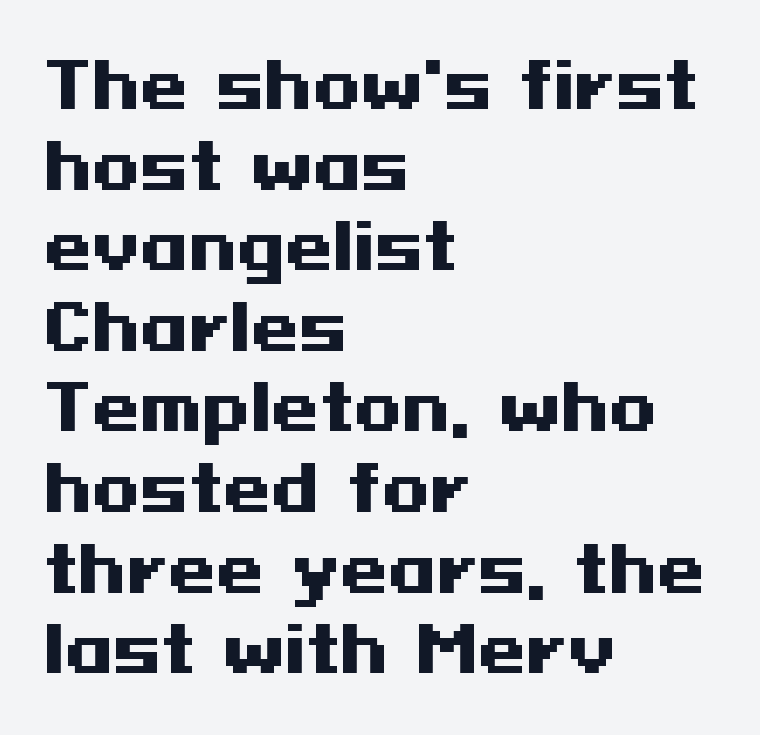
Q: Is the text bold? A: Yes.
Q: Is the text italic (slanted)? A: No, it is upright.
Q: Is the typeface a serif or a sans-serif typeface? A: Sans-serif.
Q: Is the text underlined? A: No.
Q: How is the paragraph aligned? A: Left-aligned.
Q: Is the spacing between letters normal or unusually wide? A: Normal.
Q: Is the spacing between lines tight, normal or loose? A: Normal.
Q: Width (condensed, normal, or wide)? A: Wide.
Q: Stroke contrast? A: Medium.
Q: x-height? A: Medium.
